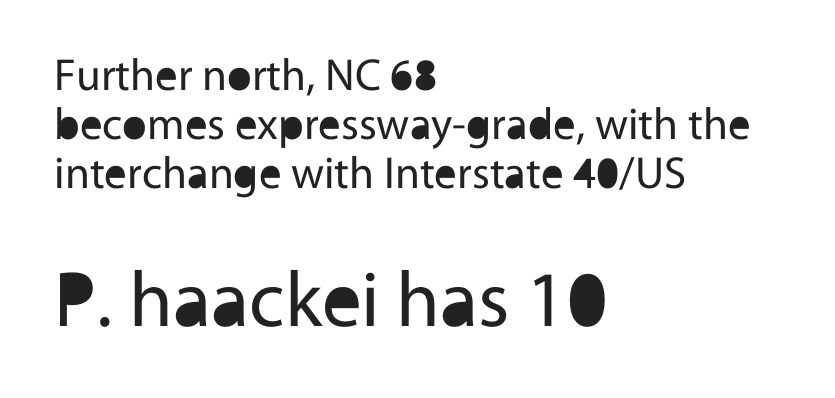
{"serif": "no", "italic": "no", "bold": "no", "weight": "regular", "width": "normal", "x_height": "medium", "monospaced": "no", "underline": "no", "align": "left", "line_spacing": "tight", "line_spacing_ratio": 1.09, "letter_spacing": "normal", "letter_spacing_em": 0.0, "larger_block": "second", "size_ratio": 1.76, "glyph_px": 79}
